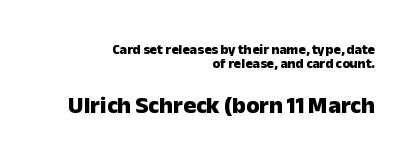
Q: Is the text bold? A: Yes.
Q: Is the text italic (slanted)? A: No, it is upright.
Q: Is the text underlined? A: No.
Q: How is the paragraph aligned? A: Right-aligned.
Q: Is the spacing between letters normal or unusually wide? A: Normal.
Q: Is the spacing between lines tight, normal or loose? A: Tight.
Q: Which block of text is set in a larger size, the first (top) or the second (bottom)? A: The second (bottom) one.
